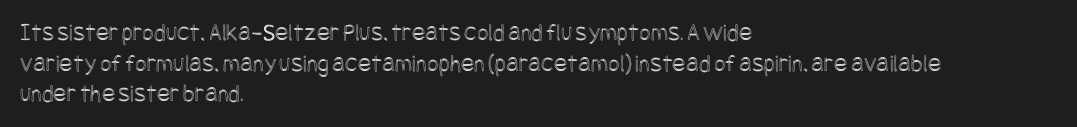
The image shows 25 px text type, upright; set left-aligned, line spacing 1.23x, normal letter spacing, not underlined.
